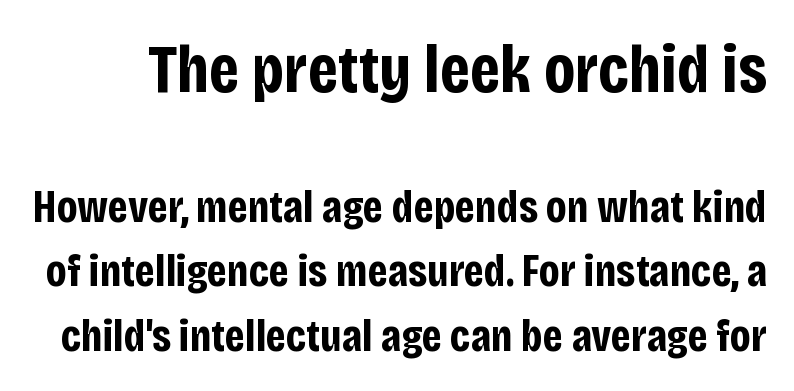
{"serif": "no", "italic": "no", "bold": "yes", "weight": "bold", "width": "condensed", "stroke_contrast": "low", "x_height": "large", "monospaced": "no", "underline": "no", "line_spacing": "normal", "line_spacing_ratio": 1.4, "letter_spacing": "normal", "letter_spacing_em": 0.0, "larger_block": "first", "size_ratio": 1.5, "glyph_px": 69}
